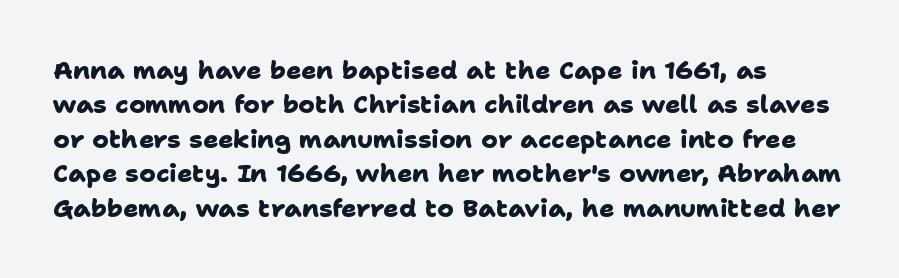
Q: Is the text bold? A: Yes.
Q: Is the text underlined? A: No.
Q: Is the spacing between letters normal or unusually wide? A: Normal.
Q: Is the spacing between lines tight, normal or loose? A: Normal.
